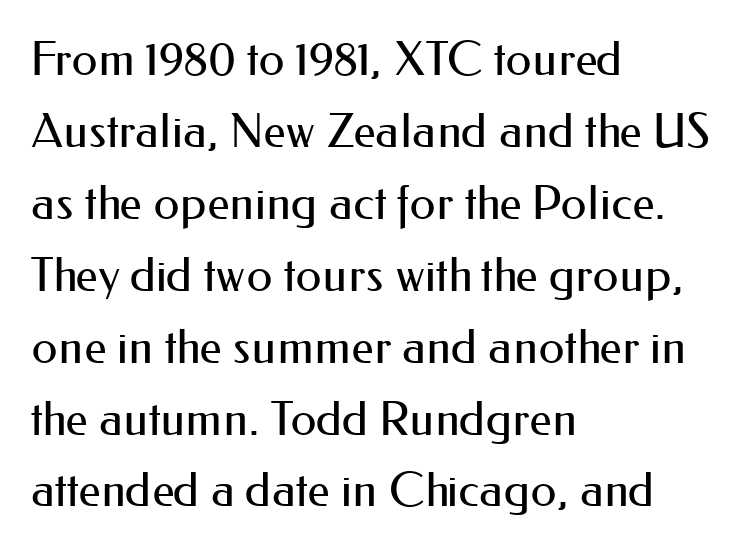
The image shows 47 px regular-weight sans-serif type, upright; set left-aligned, normal line spacing (1.53x), normal letter spacing, not underlined; medium stroke contrast and a small x-height.
